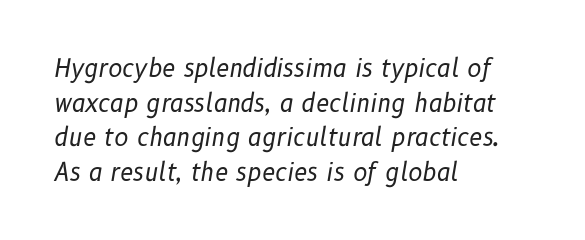
Q: Is the text bold? A: No.
Q: Is the text italic (slanted)? A: Yes, it leans right by about 10 degrees.
Q: Is the text underlined? A: No.
Q: How is the paragraph aligned? A: Left-aligned.
Q: Is the spacing between letters normal or unusually wide? A: Normal.
Q: Is the spacing between lines tight, normal or loose? A: Normal.
